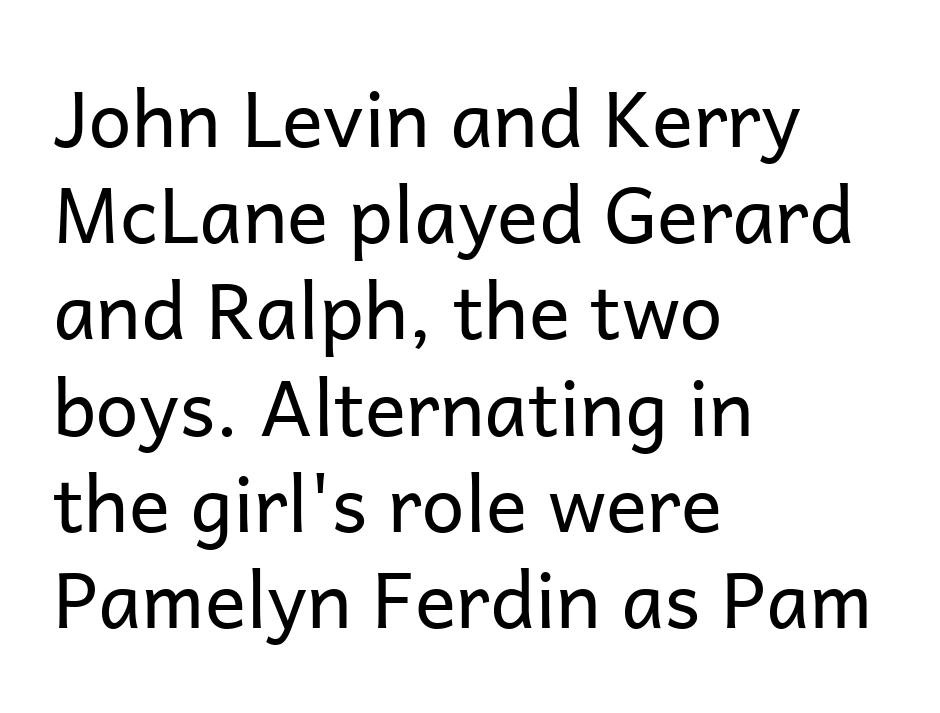
The line-height multiplier appears to be the usual default. Heft: none added — not bold. The rendering anchors every line to the left-hand side. Plain, unruled lines of type. A typesetter would call this proportional, since set widths differ per character. The lettering holds an erect, upright posture throughout.
